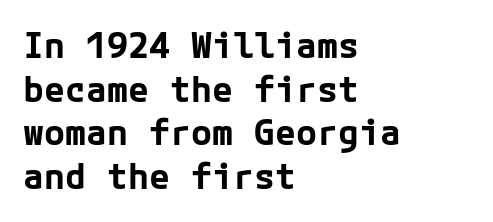
Q: Is the text bold? A: Yes.
Q: Is the text italic (slanted)? A: No, it is upright.
Q: Is the typeface a serif or a sans-serif typeface? A: Sans-serif.
Q: Is the text underlined? A: No.
Q: How is the paragraph aligned? A: Left-aligned.
Q: Is the spacing between letters normal or unusually wide? A: Normal.
Q: Is the spacing between lines tight, normal or loose? A: Normal.
Q: Width (condensed, normal, or wide)? A: Normal.
Q: Stroke contrast? A: Low.
Q: x-height? A: Medium.
